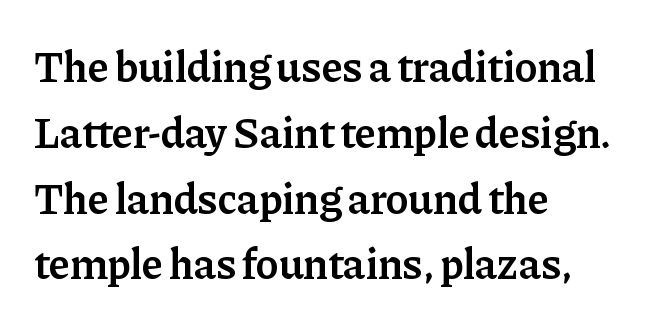
{"serif": "yes", "italic": "no", "bold": "semi", "weight": "semibold", "width": "normal", "stroke_contrast": "low", "x_height": "medium", "monospaced": "no", "underline": "no", "align": "left", "line_spacing": "normal", "line_spacing_ratio": 1.53, "letter_spacing": "normal", "letter_spacing_em": 0.0, "glyph_px": 43}
